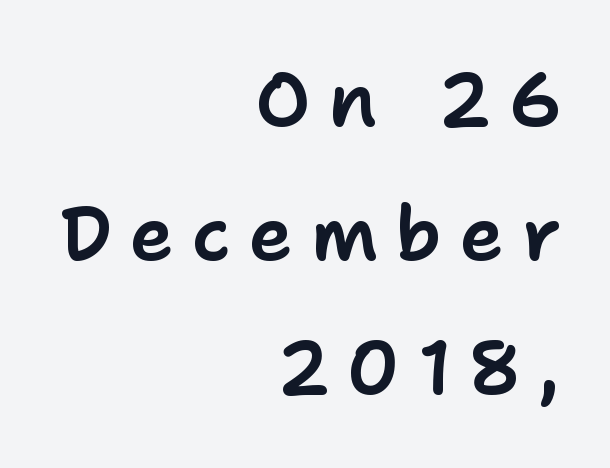
Q: Is the text italic (slanted)? A: No, it is upright.
Q: Is the typeface a serif or a sans-serif typeface? A: Sans-serif.
Q: Is the text underlined? A: No.
Q: How is the paragraph aligned? A: Right-aligned.
Q: Is the spacing between letters normal or unusually wide? A: Unusually wide.
Q: Width (condensed, normal, or wide)? A: Normal.
Q: Stroke contrast? A: Low.
Q: x-height? A: Medium.
Q: Monospaced? A: No.
